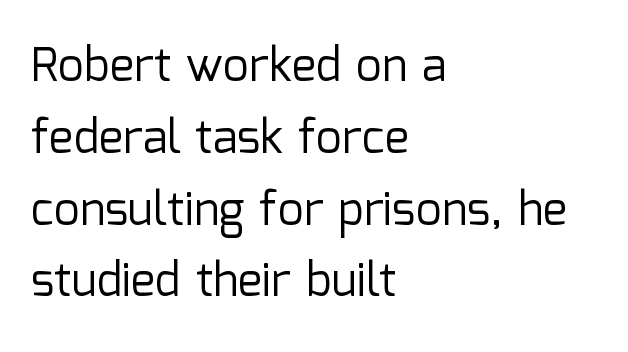
{"serif": "no", "italic": "no", "bold": "no", "weight": "regular", "width": "normal", "stroke_contrast": "low", "x_height": "medium", "monospaced": "no", "underline": "no", "align": "left", "line_spacing": "normal", "line_spacing_ratio": 1.56, "letter_spacing": "normal", "letter_spacing_em": 0.0, "glyph_px": 46}
